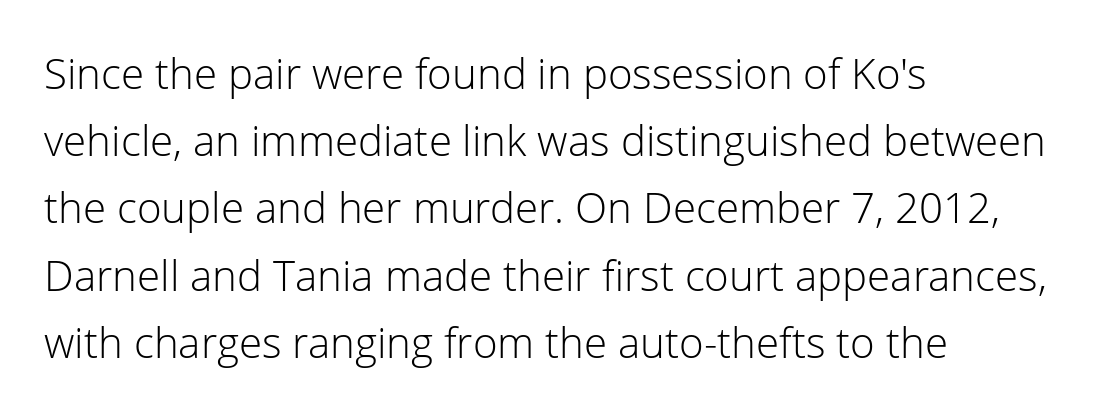
{"serif": "no", "italic": "no", "bold": "no", "weight": "light", "width": "normal", "stroke_contrast": "low", "x_height": "medium", "monospaced": "no", "underline": "no", "align": "left", "line_spacing": "normal", "line_spacing_ratio": 1.6, "letter_spacing": "normal", "letter_spacing_em": 0.0, "glyph_px": 42}
